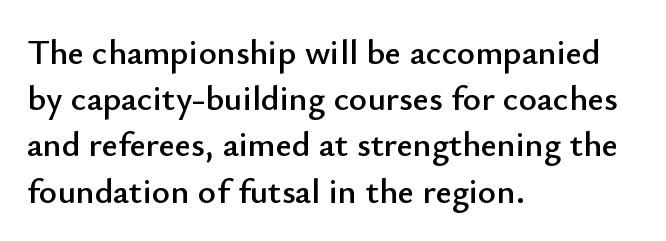
The image shows 35 px sans-serif type, upright; set left-aligned, normal line spacing (1.32x), normal letter spacing, not underlined; low stroke contrast and a small x-height.
